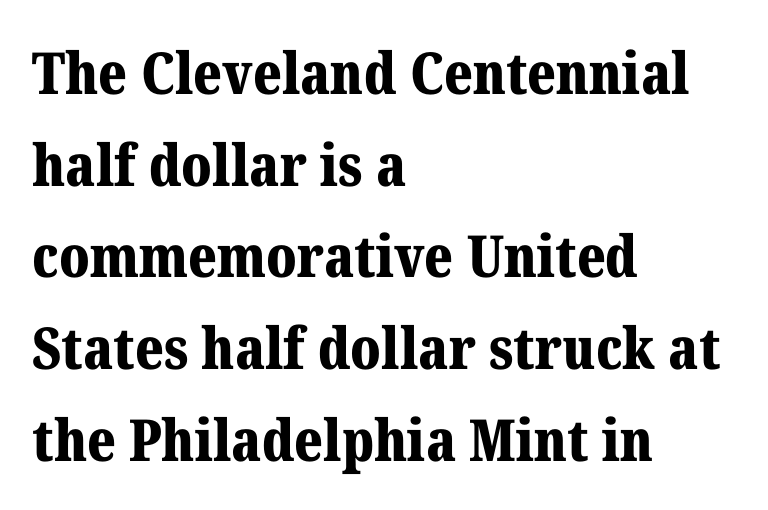
The image shows 58 px bold serif type, upright; set left-aligned, normal line spacing (1.58x), normal letter spacing, not underlined; medium stroke contrast and a medium x-height.
